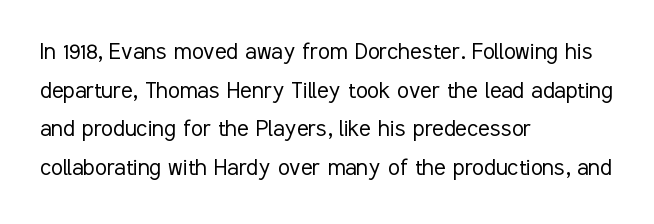
Q: Is the text bold? A: No.
Q: Is the text italic (slanted)? A: No, it is upright.
Q: Is the text underlined? A: No.
Q: How is the paragraph aligned? A: Left-aligned.
Q: Is the spacing between letters normal or unusually wide? A: Normal.
Q: Is the spacing between lines tight, normal or loose? A: Normal.
